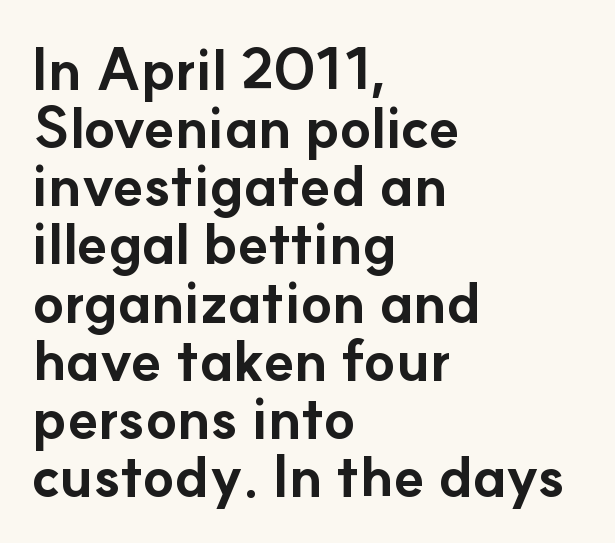
The image shows 57 px bold sans-serif type, upright; set left-aligned, tight line spacing (1.02x), normal letter spacing, not underlined; low stroke contrast and a small x-height.
